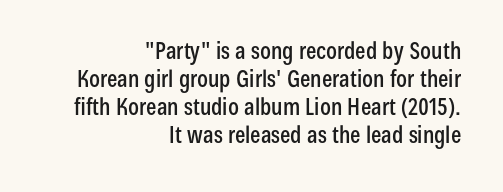
The image shows 23 px text type, upright; set right-aligned, line spacing 1.22x, normal letter spacing, not underlined.
